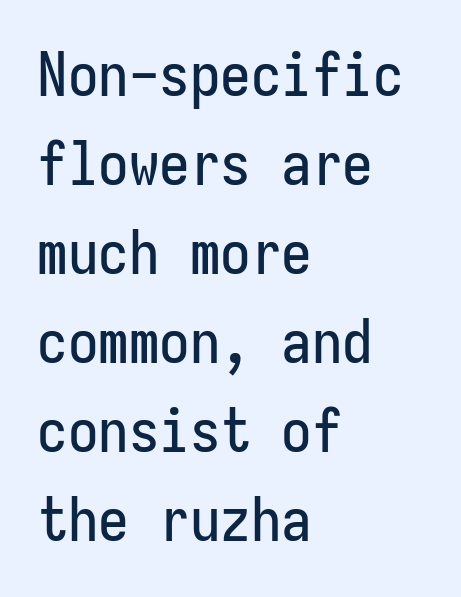
Anything drawn beneath the words? Only blank space. Ordinary non-slanted type is in use. Is the letter spacing exaggerated? No — it looks like the ordinary default. Observe the absence of serifs on each vertical stroke in this sample. A classic flush-left, rag-right setting is used for this passage.
